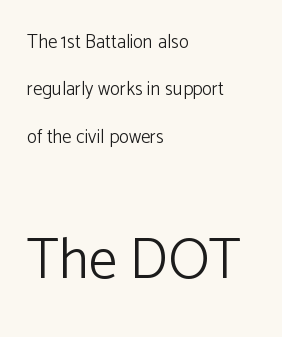
{"serif": "no", "italic": "no", "bold": "no", "weight": "light", "width": "normal", "stroke_contrast": "low", "x_height": "medium", "monospaced": "no", "underline": "no", "align": "left", "line_spacing": "loose", "line_spacing_ratio": 2.5, "letter_spacing": "normal", "letter_spacing_em": 0.0, "larger_block": "second", "size_ratio": 3.0, "glyph_px": 57}
